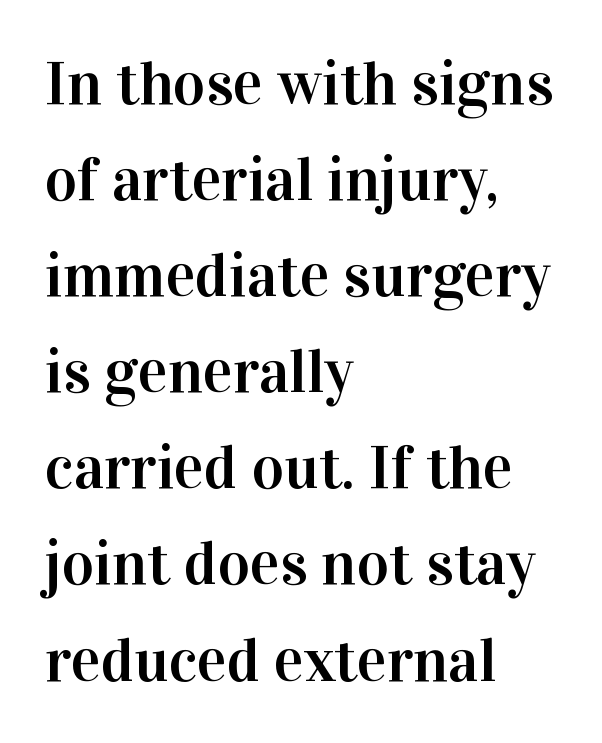
{"serif": "yes", "italic": "no", "width": "normal", "stroke_contrast": "high", "x_height": "medium", "monospaced": "no", "underline": "no", "align": "left", "line_spacing": "normal", "line_spacing_ratio": 1.55, "letter_spacing": "normal", "letter_spacing_em": 0.0, "glyph_px": 62}
